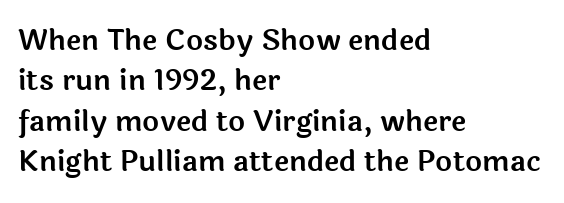
The foot of each line stays bare and open. Where is the straight margin? On the left. Characters follow at the spacing the type designer built in. Students, observe: this is what conventionally led text looks like. Nope, no serifs anywhere on these letters. Do the letters lean? They stand straight.
